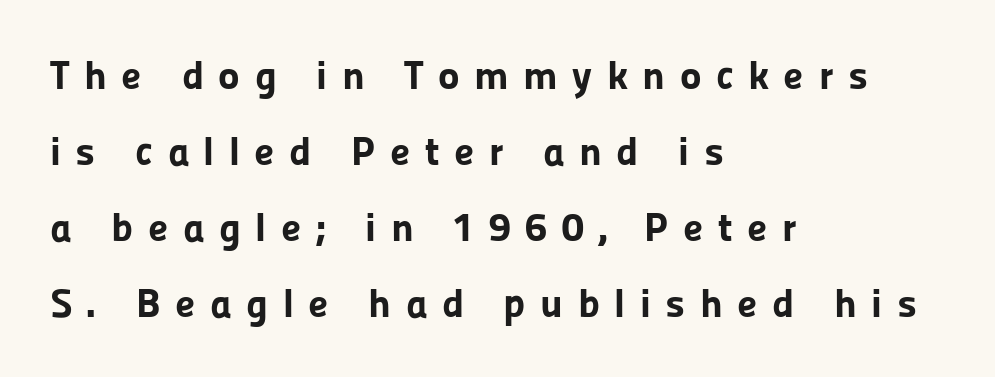
The image shows 41 px bold sans-serif type, upright; set left-aligned, line spacing 1.85x, unusually wide letter spacing (+0.35 em), not underlined; low stroke contrast and a medium x-height.
